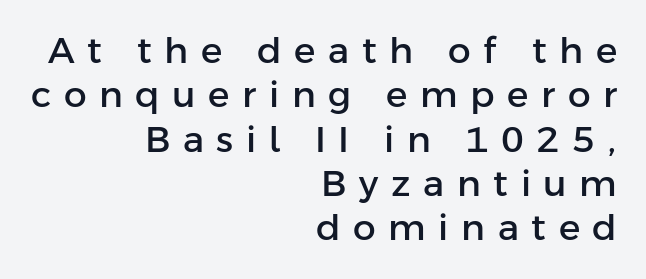
{"serif": "no", "italic": "no", "width": "normal", "stroke_contrast": "low", "x_height": "medium", "monospaced": "no", "underline": "no", "align": "right", "line_spacing_ratio": 1.23, "letter_spacing": "wide", "letter_spacing_em": 0.35, "glyph_px": 36}
